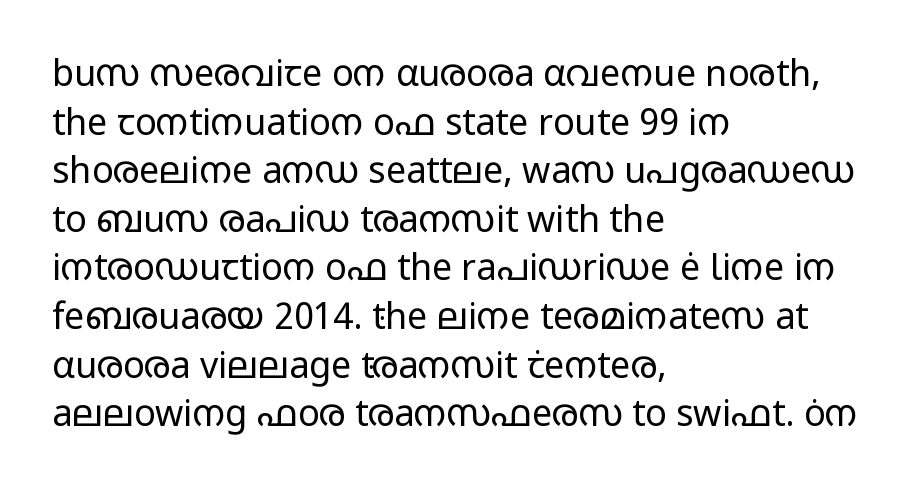
{"serif": "no", "italic": "no", "bold": "no", "weight": "regular", "width": "wide", "stroke_contrast": "low", "x_height": "medium", "monospaced": "no", "underline": "no", "align": "left", "line_spacing": "normal", "line_spacing_ratio": 1.35, "letter_spacing": "normal", "letter_spacing_em": 0.0, "glyph_px": 36}
